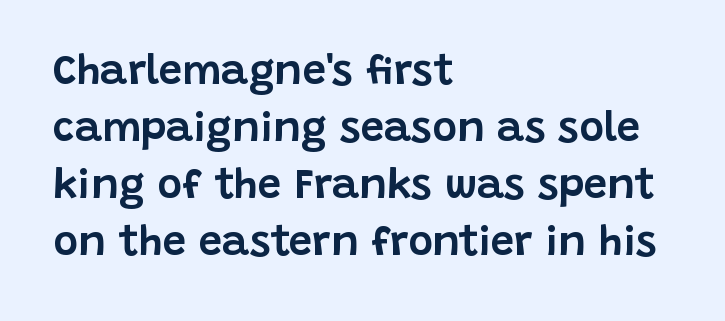
Q: Is the text italic (slanted)? A: No, it is upright.
Q: Is the typeface a serif or a sans-serif typeface? A: Sans-serif.
Q: Is the text underlined? A: No.
Q: How is the paragraph aligned? A: Left-aligned.
Q: Is the spacing between letters normal or unusually wide? A: Normal.
Q: Is the spacing between lines tight, normal or loose? A: Normal.
Q: Width (condensed, normal, or wide)? A: Normal.
Q: Stroke contrast? A: Low.
Q: x-height? A: Large.
Q: Monospaced? A: No.
